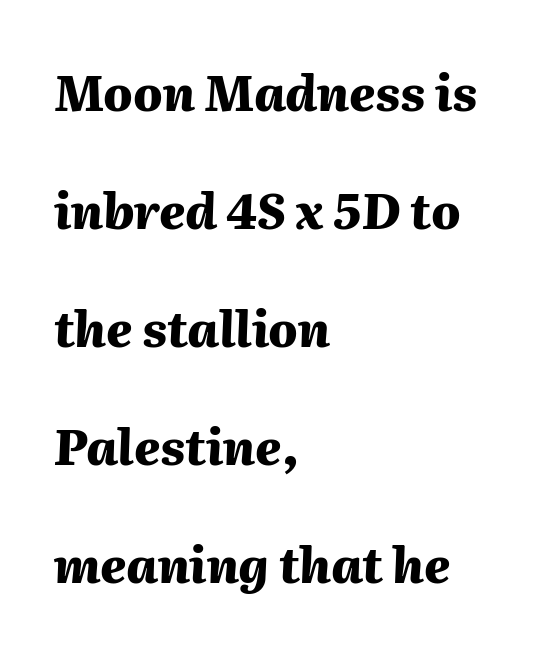
{"italic": "yes", "lean": "right", "slant_degrees": 2, "bold": "yes", "weight": "heavy", "width": "normal", "stroke_contrast": "medium", "x_height": "medium", "monospaced": "no", "underline": "no", "align": "left", "line_spacing": "loose", "line_spacing_ratio": 2.46, "letter_spacing": "normal", "letter_spacing_em": 0.0, "glyph_px": 48}
